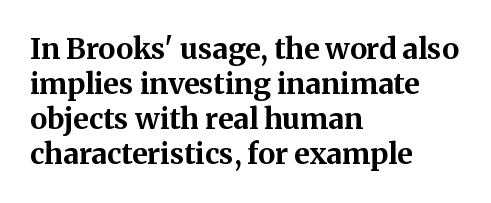
The image shows 29 px bold serif type, upright; set left-aligned, line spacing 1.21x, normal letter spacing, not underlined; medium stroke contrast and a medium x-height.
